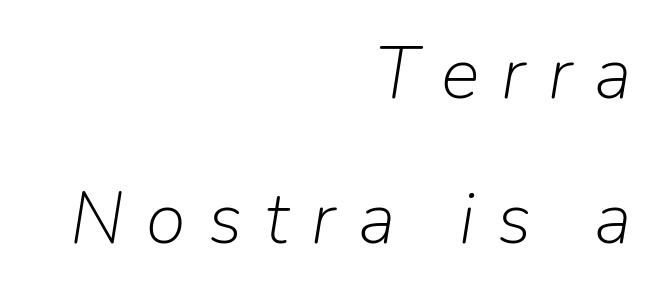
Q: Is the text bold? A: No.
Q: Is the text italic (slanted)? A: Yes, it leans right by about 9 degrees.
Q: Is the text underlined? A: No.
Q: How is the paragraph aligned? A: Right-aligned.
Q: Is the spacing between letters normal or unusually wide? A: Unusually wide.
Q: Is the spacing between lines tight, normal or loose? A: Loose.
Q: Width (condensed, normal, or wide)? A: Normal.
Q: Stroke contrast? A: Low.
Q: x-height? A: Medium.
Q: Monospaced? A: No.
